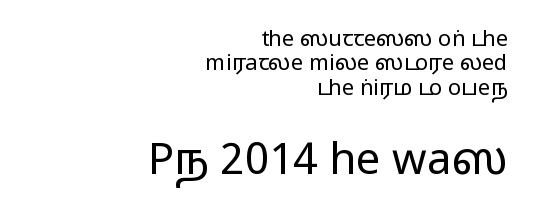
{"serif": "no", "italic": "no", "bold": "no", "weight": "regular", "width": "wide", "stroke_contrast": "low", "x_height": "medium", "monospaced": "no", "underline": "no", "align": "right", "line_spacing": "tight", "line_spacing_ratio": 1.11, "letter_spacing": "normal", "letter_spacing_em": 0.0, "larger_block": "second", "size_ratio": 2.0, "glyph_px": 44}
